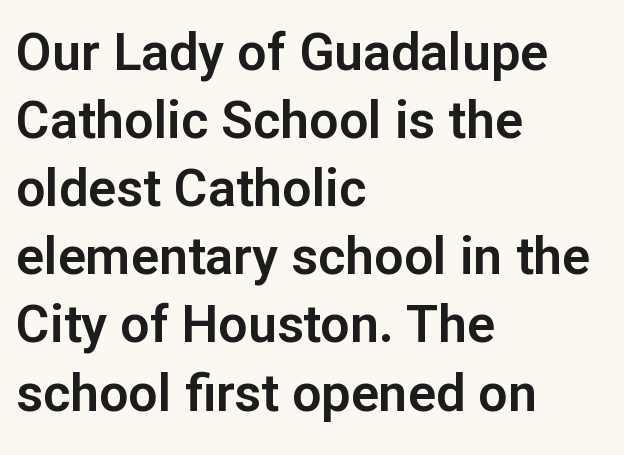
The image shows 52 px sans-serif type, upright; set left-aligned, normal line spacing (1.31x), normal letter spacing, not underlined; low stroke contrast and a medium x-height.
